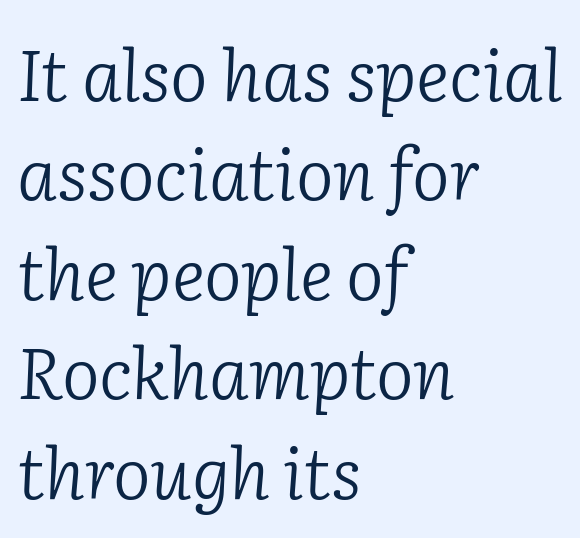
The image shows 71 px light serif type, italic (leaning right); set left-aligned, normal line spacing (1.4x), normal letter spacing, not underlined; low stroke contrast and a medium x-height.
